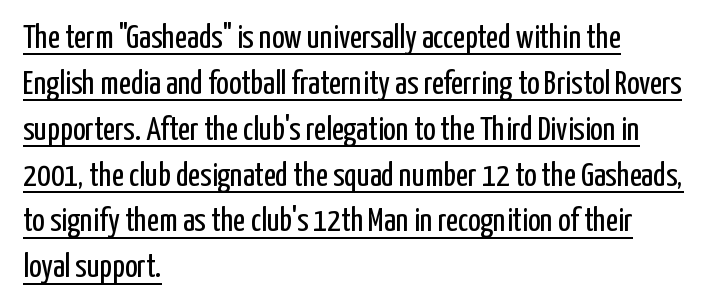
Q: Is the text bold? A: No.
Q: Is the text italic (slanted)? A: No, it is upright.
Q: Is the typeface a serif or a sans-serif typeface? A: Sans-serif.
Q: Is the text underlined? A: Yes.
Q: How is the paragraph aligned? A: Left-aligned.
Q: Is the spacing between letters normal or unusually wide? A: Normal.
Q: Is the spacing between lines tight, normal or loose? A: Normal.
Q: Width (condensed, normal, or wide)? A: Condensed.
Q: Stroke contrast? A: Low.
Q: x-height? A: Medium.
Q: Monospaced? A: No.
